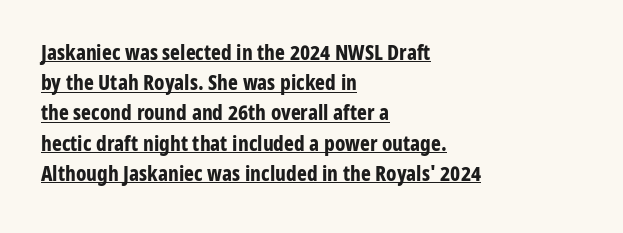
The image shows 21 px bold type, upright; set left-aligned, normal line spacing (1.44x), normal letter spacing, underlined.
